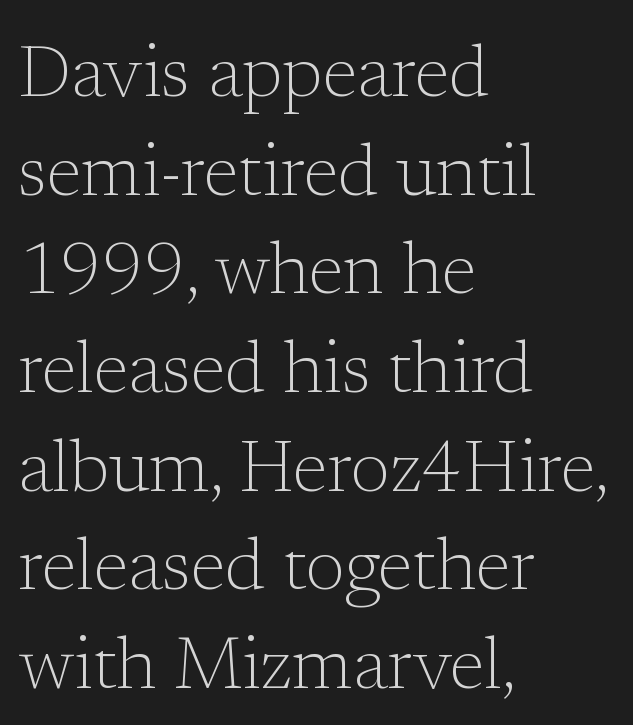
{"serif": "yes", "italic": "no", "bold": "no", "weight": "light", "width": "normal", "stroke_contrast": "low", "x_height": "medium", "monospaced": "no", "underline": "no", "align": "left", "line_spacing": "normal", "line_spacing_ratio": 1.37, "letter_spacing": "normal", "letter_spacing_em": 0.0, "glyph_px": 72}
